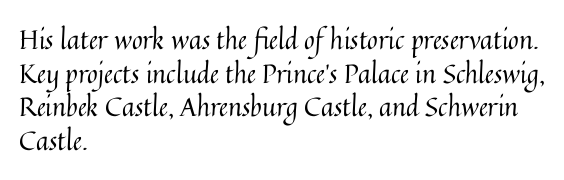
Interline gaps are of average width in this sample. Teacher's note: observe the even left margin — that is flush-left alignment. The cut favours lightness, reaching ordinary text weight at its darkest.
